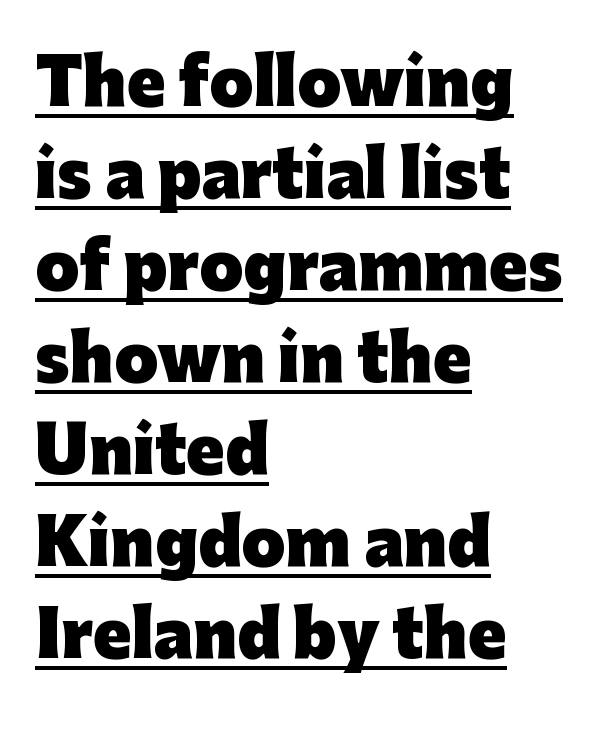
Compared with typical body copy, the letter spacing here is the same. You could not count columns in this text — the font is proportionally spaced. Line spacing here is normal. Posture: straight, roman, zero tilt. Typographic density is high because the face is bold. The typeface chosen for these lines omits serifs.
